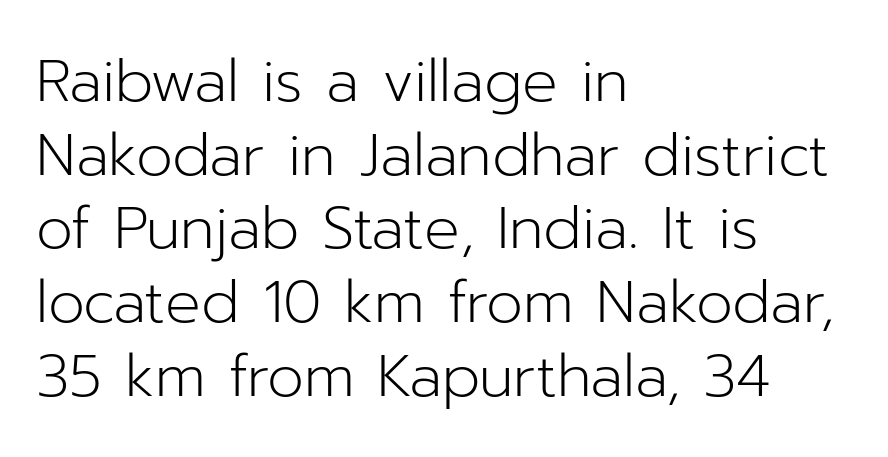
The image shows 59 px light sans-serif type, upright; set left-aligned, normal line spacing (1.25x), normal letter spacing, not underlined; low stroke contrast and a medium x-height.
